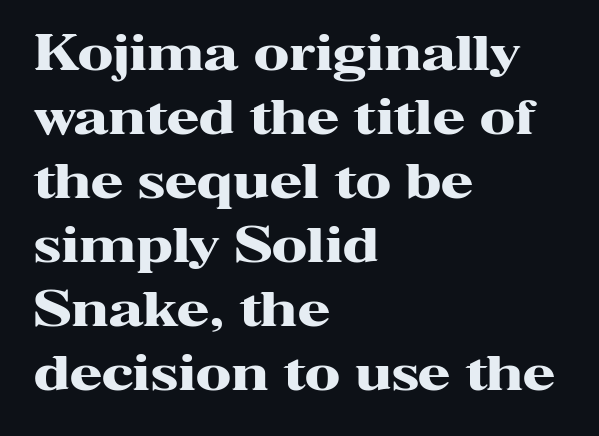
Q: Is the text bold? A: Yes.
Q: Is the text italic (slanted)? A: No, it is upright.
Q: Is the typeface a serif or a sans-serif typeface? A: Serif.
Q: Is the text underlined? A: No.
Q: How is the paragraph aligned? A: Left-aligned.
Q: Is the spacing between letters normal or unusually wide? A: Normal.
Q: Is the spacing between lines tight, normal or loose? A: Normal.
Q: Width (condensed, normal, or wide)? A: Wide.
Q: Stroke contrast? A: High.
Q: x-height? A: Medium.
Q: Monospaced? A: No.
